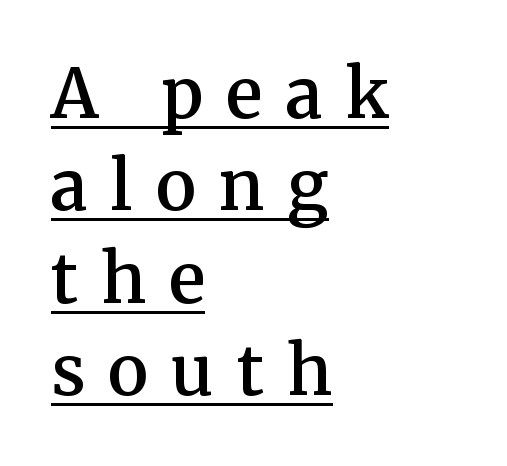
The image shows 68 px semibold serif type, upright; set left-aligned, normal line spacing (1.36x), unusually wide letter spacing (+0.34 em), underlined; medium stroke contrast and a medium x-height.
